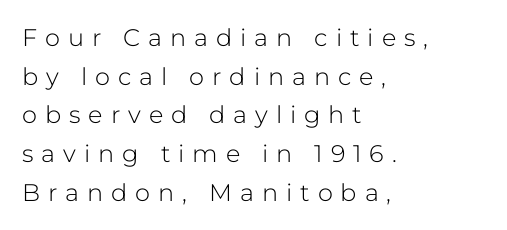
The strokes carry an ordinary text weight at most. Beneath every word, the page is bare. The letterforms stand isolated, each surrounded by extra space. If you drew a line through each stem, it would be perfectly vertical.
